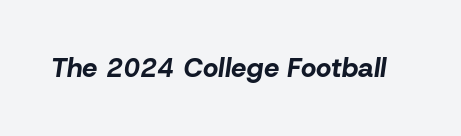
Q: Is the text bold? A: Yes.
Q: Is the text italic (slanted)? A: Yes, it leans right by about 8 degrees.
Q: Is the text underlined? A: No.
Q: Is the spacing between letters normal or unusually wide? A: Normal.
